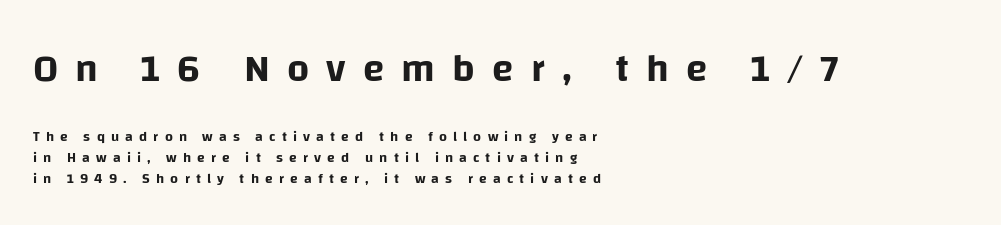
Clear beneath every line of the passage. The lines in this sample share a left origin and differ only in where they stop. Style check: upright. The earlier block is typeset at a bigger size than the later block.
